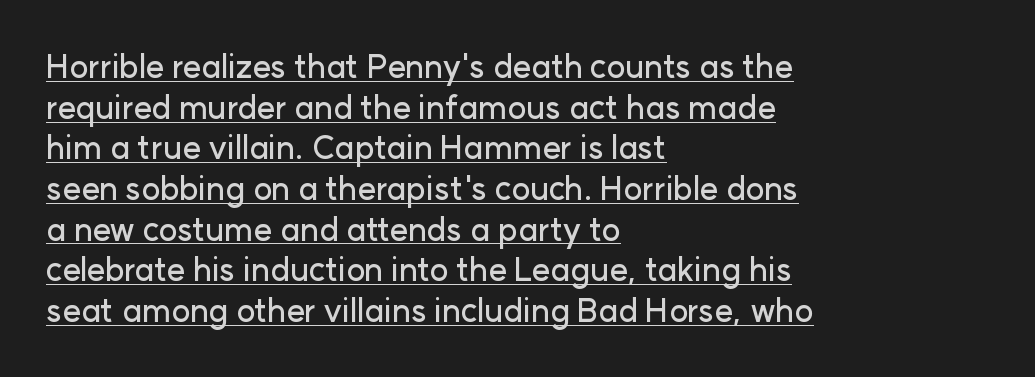
The image shows 32 px sans-serif type, upright; set left-aligned, normal line spacing (1.27x), normal letter spacing, underlined; low stroke contrast and a medium x-height.
